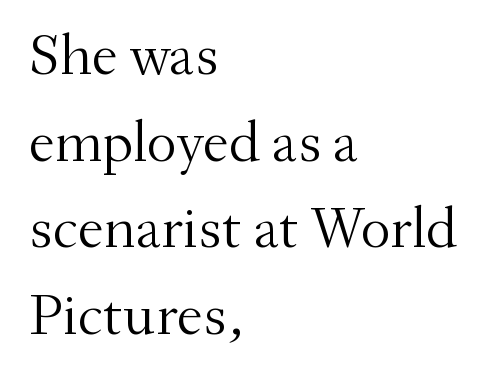
Q: Is the text bold? A: No.
Q: Is the text italic (slanted)? A: No, it is upright.
Q: Is the typeface a serif or a sans-serif typeface? A: Serif.
Q: Is the text underlined? A: No.
Q: How is the paragraph aligned? A: Left-aligned.
Q: Is the spacing between letters normal or unusually wide? A: Normal.
Q: Is the spacing between lines tight, normal or loose? A: Normal.
Q: Width (condensed, normal, or wide)? A: Normal.
Q: Stroke contrast? A: Medium.
Q: x-height? A: Small.
Q: Monospaced? A: No.
